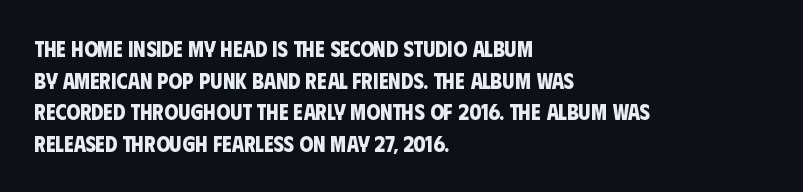
Q: Is the text bold? A: Yes.
Q: Is the text underlined? A: No.
Q: How is the paragraph aligned? A: Left-aligned.
Q: Is the spacing between letters normal or unusually wide? A: Normal.
Q: Is the spacing between lines tight, normal or loose? A: Normal.
